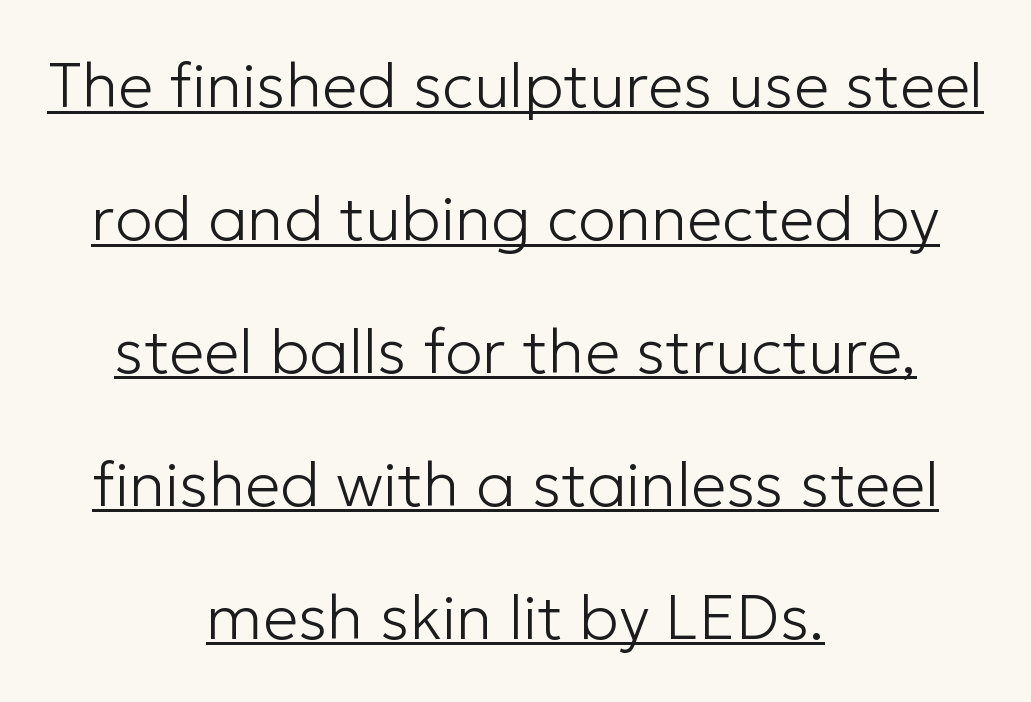
Q: Is the text bold? A: No.
Q: Is the text italic (slanted)? A: No, it is upright.
Q: Is the typeface a serif or a sans-serif typeface? A: Sans-serif.
Q: Is the text underlined? A: Yes.
Q: How is the paragraph aligned? A: Centered.
Q: Is the spacing between letters normal or unusually wide? A: Normal.
Q: Is the spacing between lines tight, normal or loose? A: Loose.
Q: Width (condensed, normal, or wide)? A: Normal.
Q: Stroke contrast? A: Low.
Q: x-height? A: Medium.
Q: Monospaced? A: No.
